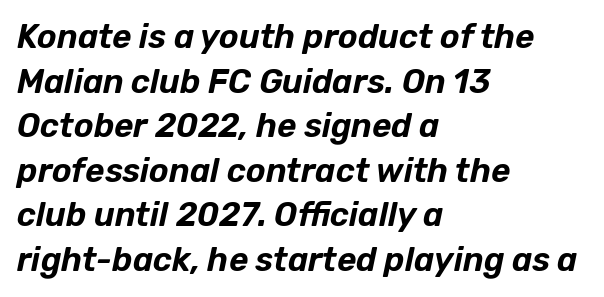
Q: Is the text italic (slanted)? A: Yes, it leans right by about 12 degrees.
Q: Is the text underlined? A: No.
Q: How is the paragraph aligned? A: Left-aligned.
Q: Is the spacing between letters normal or unusually wide? A: Normal.
Q: Is the spacing between lines tight, normal or loose? A: Normal.
Q: Width (condensed, normal, or wide)? A: Normal.
Q: Stroke contrast? A: Low.
Q: x-height? A: Medium.
Q: Monospaced? A: No.
